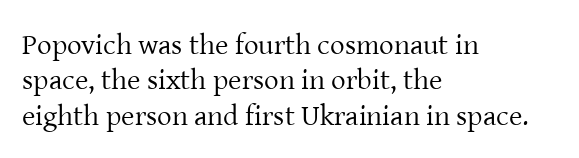
{"serif": "yes", "italic": "no", "bold": "no", "weight": "regular", "width": "normal", "stroke_contrast": "low", "x_height": "medium", "monospaced": "no", "underline": "no", "align": "left", "line_spacing_ratio": 1.22, "letter_spacing": "normal", "letter_spacing_em": 0.0, "glyph_px": 29}
